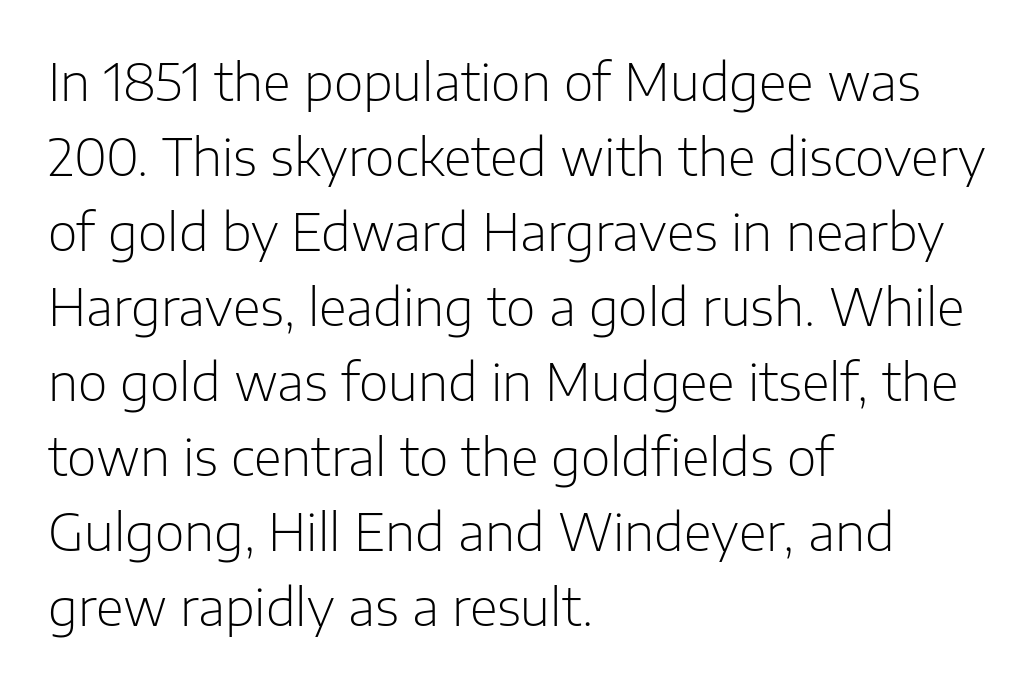
Q: Is the text bold? A: No.
Q: Is the text italic (slanted)? A: No, it is upright.
Q: Is the typeface a serif or a sans-serif typeface? A: Sans-serif.
Q: Is the text underlined? A: No.
Q: How is the paragraph aligned? A: Left-aligned.
Q: Is the spacing between letters normal or unusually wide? A: Normal.
Q: Is the spacing between lines tight, normal or loose? A: Normal.
Q: Width (condensed, normal, or wide)? A: Normal.
Q: Stroke contrast? A: Low.
Q: x-height? A: Medium.
Q: Monospaced? A: No.
